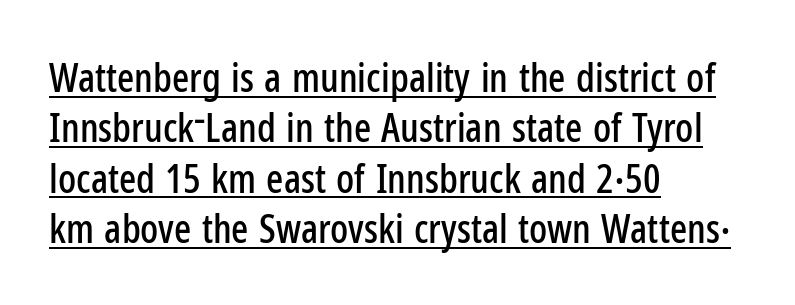
{"serif": "no", "italic": "no", "width": "condensed", "stroke_contrast": "low", "x_height": "medium", "monospaced": "no", "underline": "yes", "align": "left", "line_spacing": "normal", "line_spacing_ratio": 1.26, "letter_spacing": "normal", "letter_spacing_em": 0.0, "glyph_px": 40}
